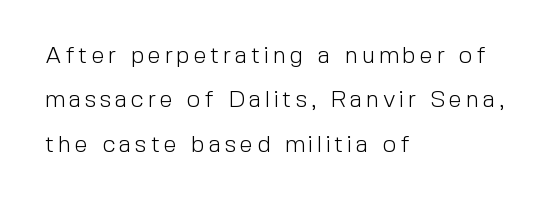
{"italic": "no", "bold": "no", "underline": "no", "align": "left", "line_spacing_ratio": 1.85, "glyph_px": 24}
